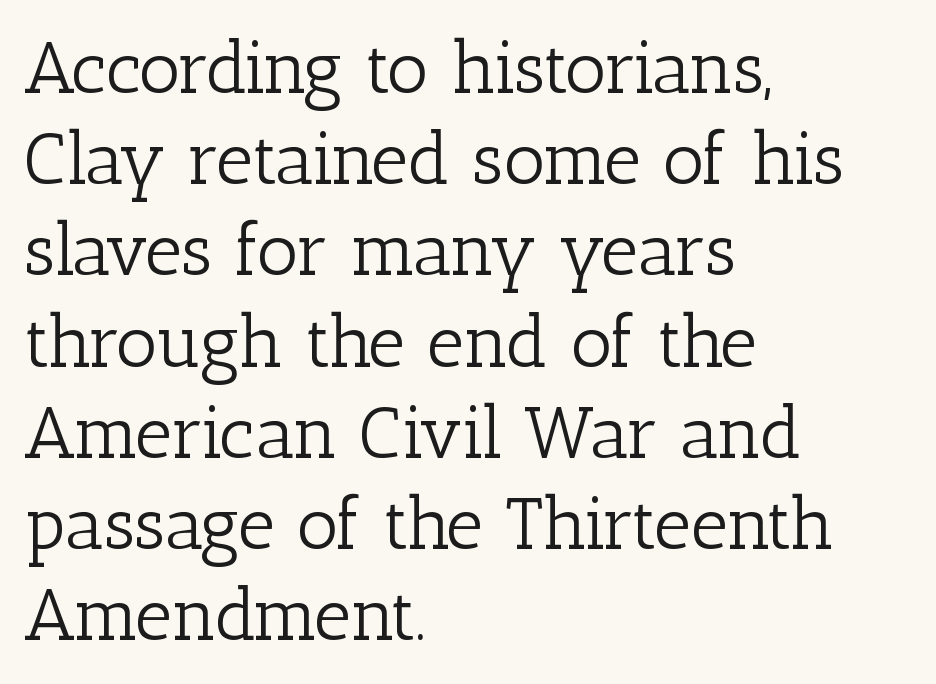
Q: Is the text bold? A: No.
Q: Is the text italic (slanted)? A: No, it is upright.
Q: Is the typeface a serif or a sans-serif typeface? A: Serif.
Q: Is the text underlined? A: No.
Q: How is the paragraph aligned? A: Left-aligned.
Q: Is the spacing between letters normal or unusually wide? A: Normal.
Q: Is the spacing between lines tight, normal or loose? A: Normal.
Q: Width (condensed, normal, or wide)? A: Normal.
Q: Stroke contrast? A: Low.
Q: x-height? A: Medium.
Q: Monospaced? A: No.
